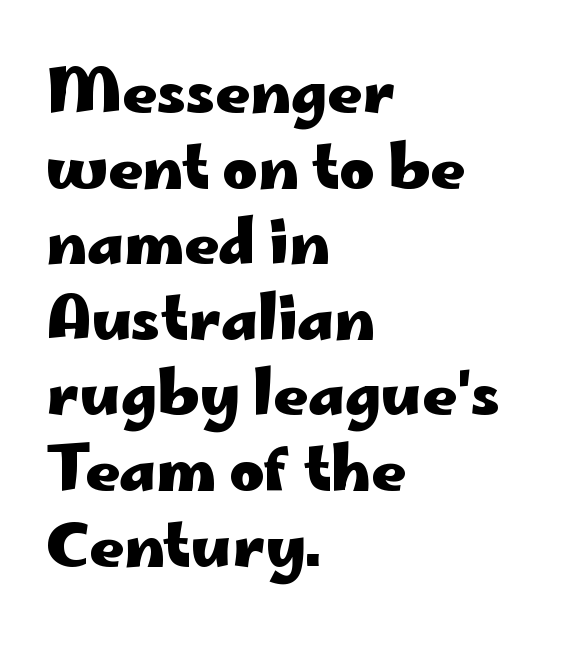
Is the type bold? Yes — the strokes are clearly thick and heavy. You could call the tracking neutral — neither tight nor loose. The lettering stays uniformly vertical, giving the passage a roman look. Note: no serifs on the glyphs. Honestly, the row spacing looks completely unremarkable. Casual observation: everything's shoved over to the left.
